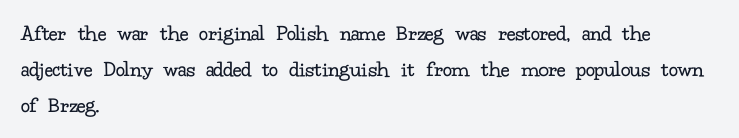
Q: Is the text bold? A: No.
Q: Is the text italic (slanted)? A: No, it is upright.
Q: Is the text underlined? A: No.
Q: How is the paragraph aligned? A: Left-aligned.
Q: Is the spacing between letters normal or unusually wide? A: Normal.
Q: Is the spacing between lines tight, normal or loose? A: Normal.
